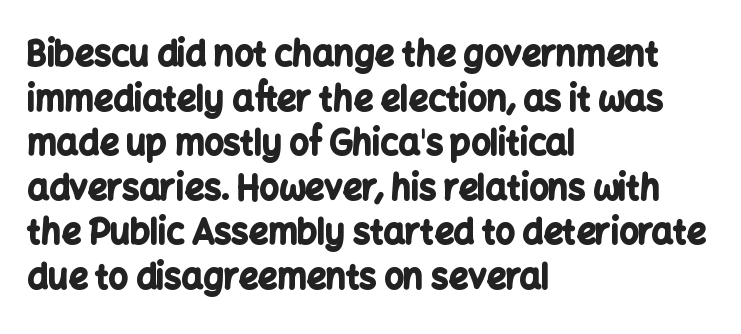
{"serif": "no", "italic": "no", "bold": "yes", "weight": "bold", "width": "normal", "stroke_contrast": "low", "x_height": "medium", "monospaced": "no", "underline": "no", "align": "left", "line_spacing": "normal", "line_spacing_ratio": 1.31, "letter_spacing": "normal", "letter_spacing_em": 0.0, "glyph_px": 34}
